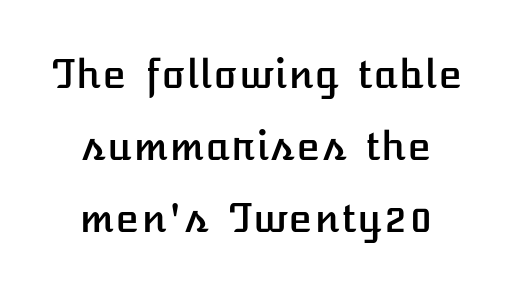
Q: Is the text italic (slanted)? A: No, it is upright.
Q: Is the text underlined? A: No.
Q: Is the spacing between letters normal or unusually wide? A: Normal.
Q: Width (condensed, normal, or wide)? A: Normal.
Q: Stroke contrast? A: Low.
Q: x-height? A: Medium.
